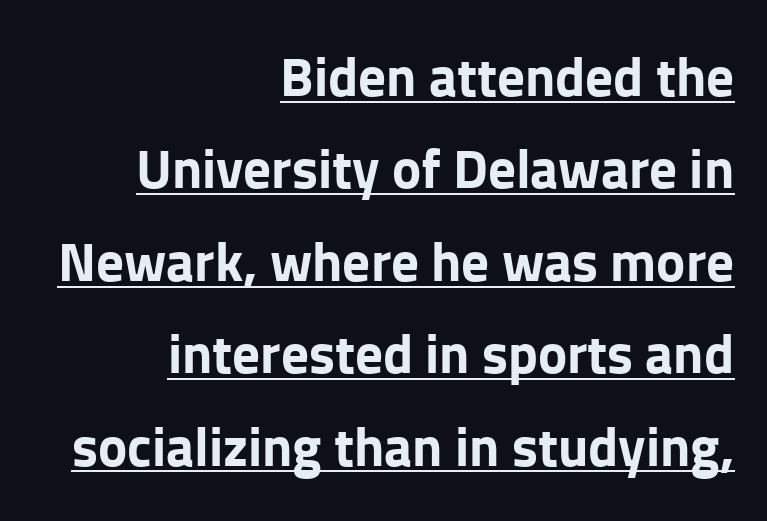
The designer went with a sans here, leaving each stem footless. A student would call this right alignment; a typographer would say flush right, rag left. The sample's only ornament is a line tracing under the words. You could not count columns in this text — the font is proportionally spaced. Each glyph is drawn with heavy, bold strokes.
